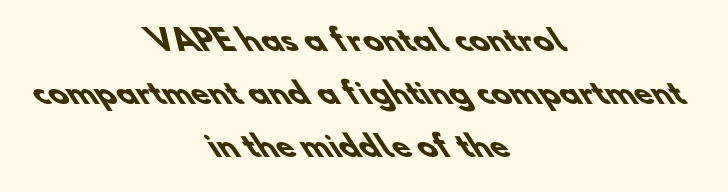
{"serif": "no", "bold": "yes", "weight": "heavy", "width": "normal", "stroke_contrast": "low", "x_height": "small", "monospaced": "no", "underline": "no", "align": "center", "line_spacing_ratio": 1.82, "letter_spacing": "normal", "letter_spacing_em": 0.0, "glyph_px": 29}
